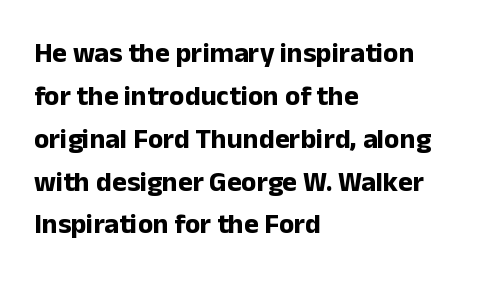
The image shows 28 px bold sans-serif type, upright; set left-aligned, normal line spacing (1.53x), normal letter spacing, not underlined; low stroke contrast and a medium x-height.
